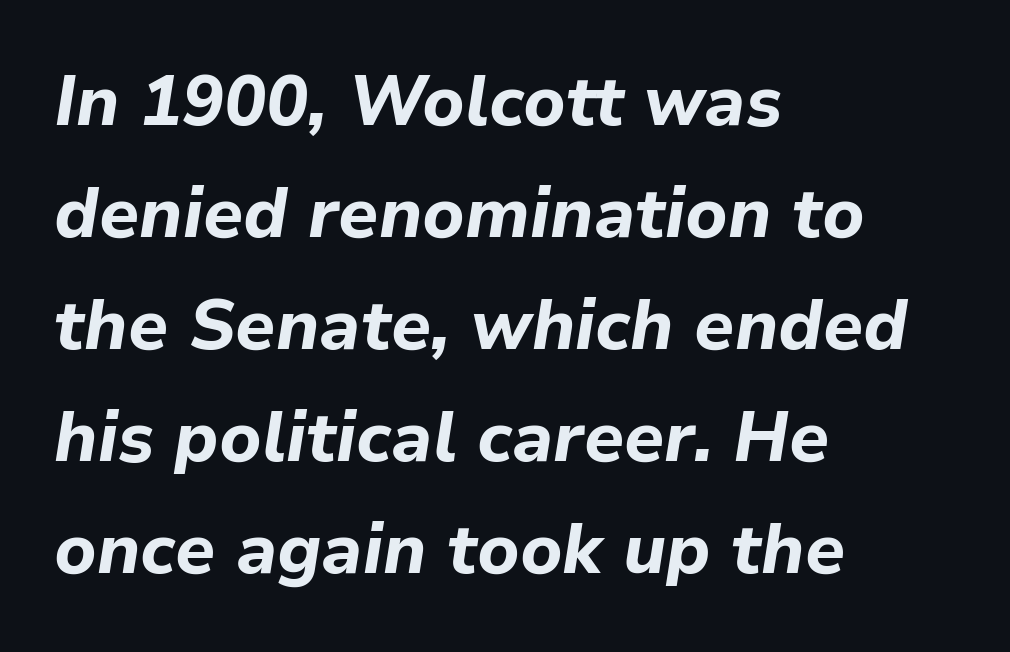
{"italic": "yes", "lean": "right", "slant_degrees": 9, "bold": "yes", "weight": "bold", "width": "normal", "stroke_contrast": "low", "x_height": "medium", "monospaced": "no", "underline": "no", "align": "left", "line_spacing": "normal", "line_spacing_ratio": 1.6, "letter_spacing": "normal", "letter_spacing_em": 0.0, "glyph_px": 70}
